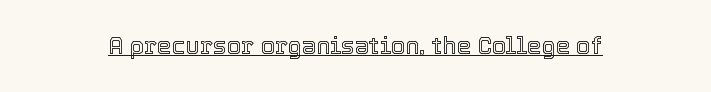
You can see a thin bar hugging the bottom of the glyphs. This rendering leaves character spacing at its baseline value. Style check: upright.
